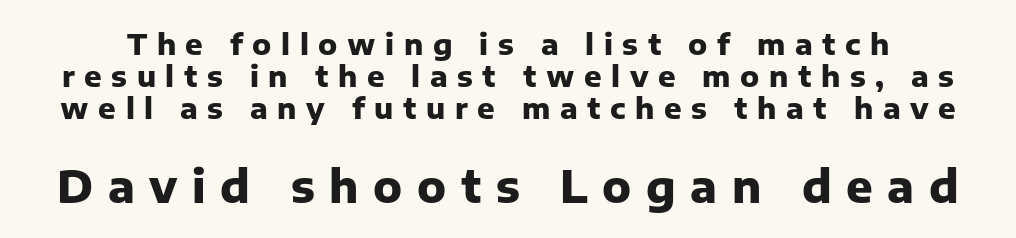
Characters remain perfectly vertical along every line. Type without underlining. Stroke thickness is high; the sample reads as a true bold. The type family on display is of the sans-serif kind. Look at the tracking — it's clearly loosened, letters drifting apart.
